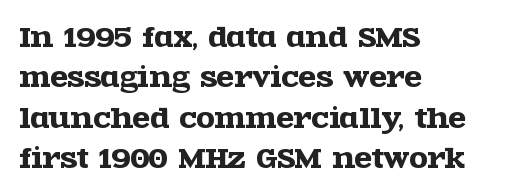
Q: Is the text italic (slanted)? A: No, it is upright.
Q: Is the text underlined? A: No.
Q: How is the paragraph aligned? A: Left-aligned.
Q: Is the spacing between letters normal or unusually wide? A: Normal.
Q: Is the spacing between lines tight, normal or loose? A: Normal.
